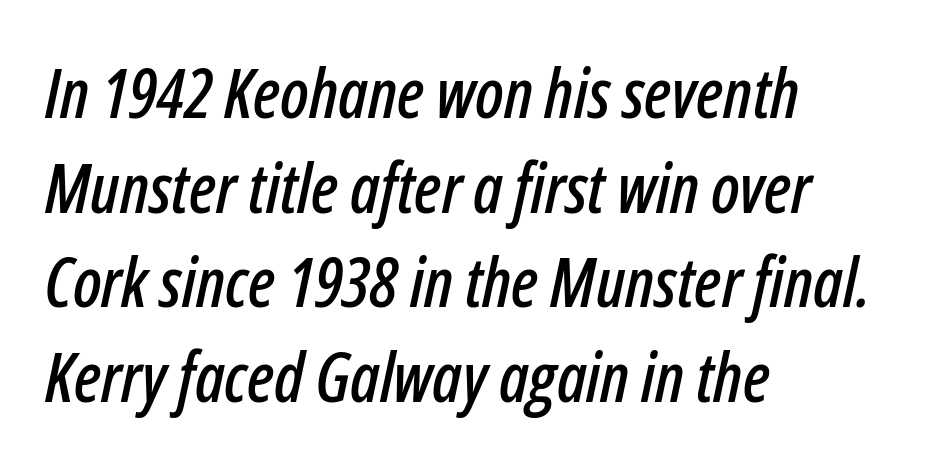
{"italic": "yes", "lean": "right", "slant_degrees": 12, "width": "condensed", "stroke_contrast": "low", "x_height": "medium", "monospaced": "no", "underline": "no", "align": "left", "line_spacing": "normal", "line_spacing_ratio": 1.39, "letter_spacing": "normal", "letter_spacing_em": 0.0, "glyph_px": 68}
